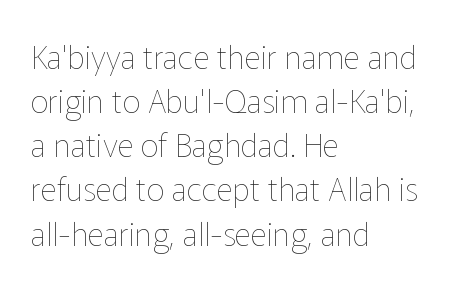
{"italic": "no", "bold": "no", "weight": "thin", "width": "normal", "stroke_contrast": "low", "x_height": "medium", "monospaced": "no", "underline": "no", "align": "left", "line_spacing": "normal", "line_spacing_ratio": 1.38, "letter_spacing": "normal", "letter_spacing_em": 0.0, "glyph_px": 32}
